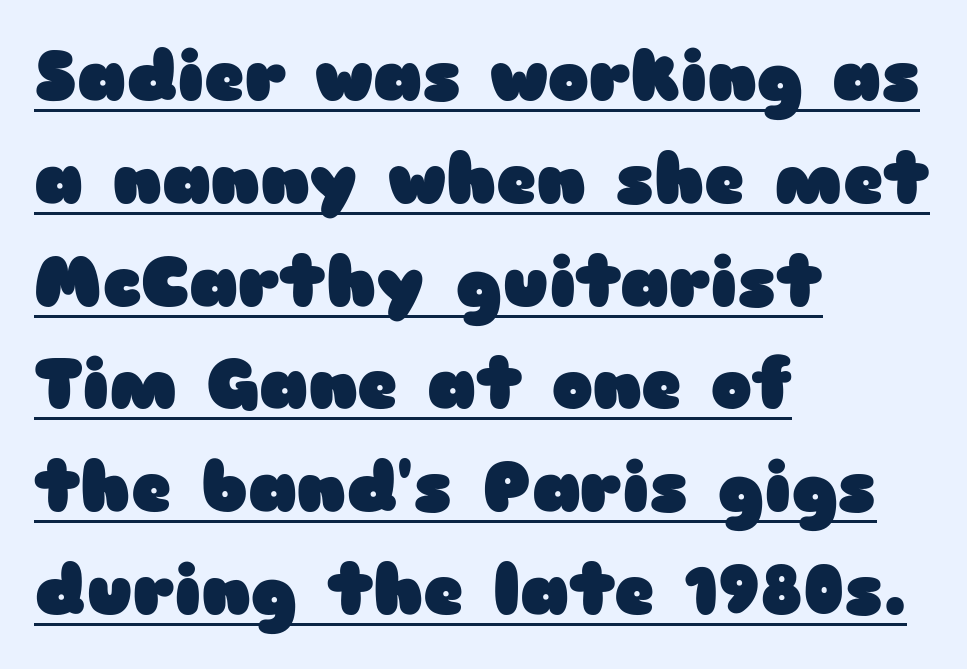
Q: Is the text bold? A: Yes.
Q: Is the text italic (slanted)? A: No, it is upright.
Q: Is the typeface a serif or a sans-serif typeface? A: Sans-serif.
Q: Is the text underlined? A: Yes.
Q: How is the paragraph aligned? A: Left-aligned.
Q: Is the spacing between letters normal or unusually wide? A: Normal.
Q: Is the spacing between lines tight, normal or loose? A: Normal.
Q: Width (condensed, normal, or wide)? A: Wide.
Q: Stroke contrast? A: Low.
Q: x-height? A: Medium.
Q: Monospaced? A: No.
